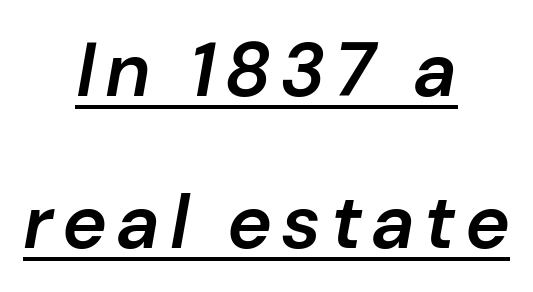
Q: Is the text bold? A: Semi-bold.
Q: Is the text italic (slanted)? A: Yes, it leans right by about 10 degrees.
Q: Is the text underlined? A: Yes.
Q: How is the paragraph aligned? A: Centered.
Q: Is the spacing between lines tight, normal or loose? A: Loose.
Q: Width (condensed, normal, or wide)? A: Normal.
Q: Stroke contrast? A: Low.
Q: x-height? A: Medium.
Q: Monospaced? A: No.
